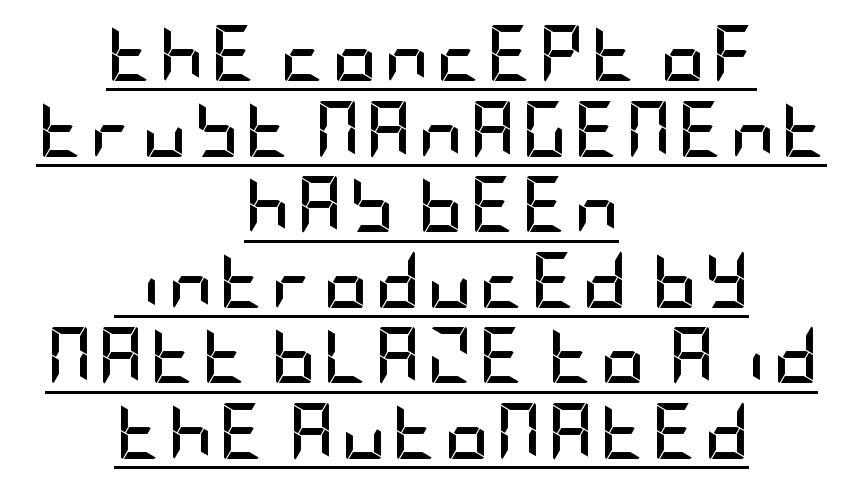
{"serif": "no", "italic": "no", "bold": "yes", "weight": "semibold", "width": "condensed", "stroke_contrast": "low", "x_height": "large", "underline": "yes", "align": "center", "line_spacing": "normal", "line_spacing_ratio": 1.35, "glyph_px": 56}
